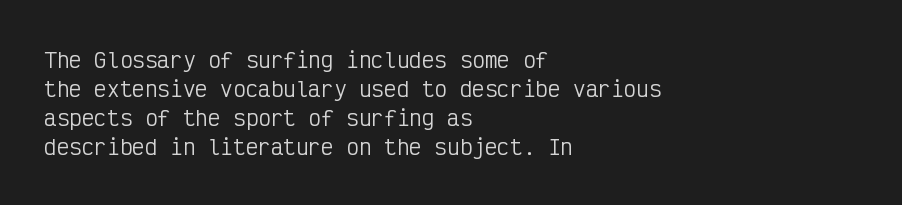
Letters rest on an invisible, unmarked baseline. Heaviness? Minimal to ordinary, like unemphasized prose. The rendering anchors every line to the left-hand side. The line-height multiplier appears to be the usual default.
